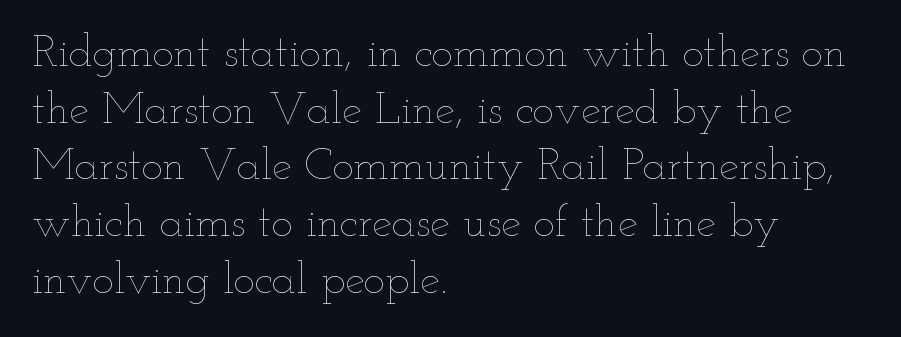
The image shows 45 px thin, wide type, upright; set left-aligned, normal line spacing (1.26x), normal letter spacing, not underlined; low stroke contrast and a small x-height.
